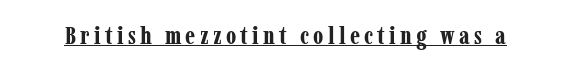
Notice how a bar underscores the lettering throughout. The axis of the letterforms is exactly vertical. Caption: bold face, heavy strokes.
